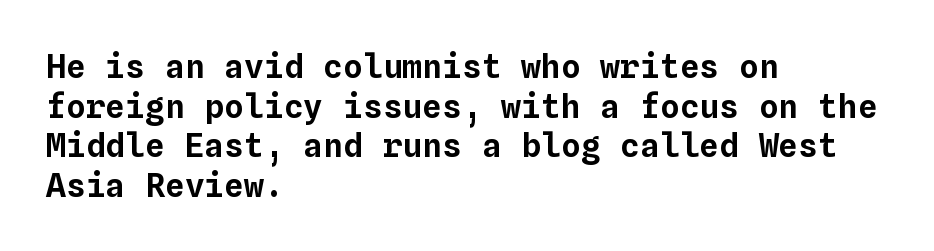
Q: Is the text italic (slanted)? A: No, it is upright.
Q: Is the text underlined? A: No.
Q: How is the paragraph aligned? A: Left-aligned.
Q: Is the spacing between letters normal or unusually wide? A: Normal.
Q: Width (condensed, normal, or wide)? A: Normal.
Q: Stroke contrast? A: Low.
Q: x-height? A: Medium.
Q: Monospaced? A: Yes.
